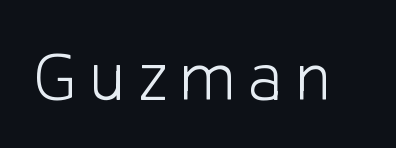
Q: Is the text bold? A: No.
Q: Is the text italic (slanted)? A: No, it is upright.
Q: Is the typeface a serif or a sans-serif typeface? A: Sans-serif.
Q: Is the text underlined? A: No.
Q: Width (condensed, normal, or wide)? A: Normal.
Q: Stroke contrast? A: Low.
Q: x-height? A: Medium.
Q: Monospaced? A: No.
